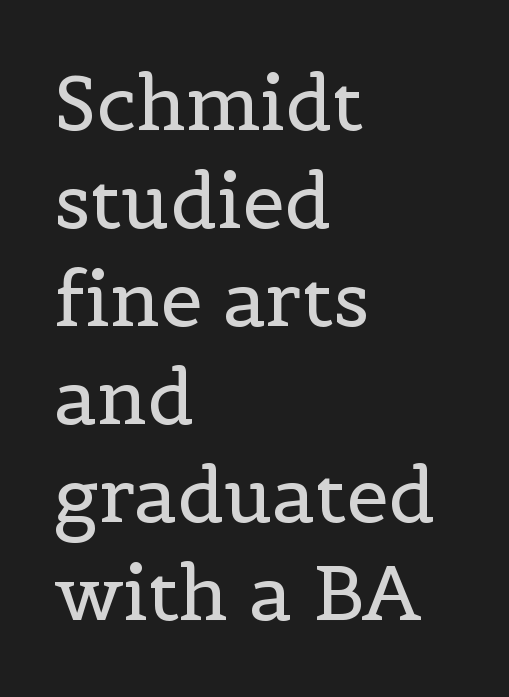
Unmarked baselines from the first word to the last. Notice how descenders clear the ascenders below comfortably — that's standard leading. This sample has the flowing, uneven cadence of proportional lettering. Rendered with straight, roman letterforms.
